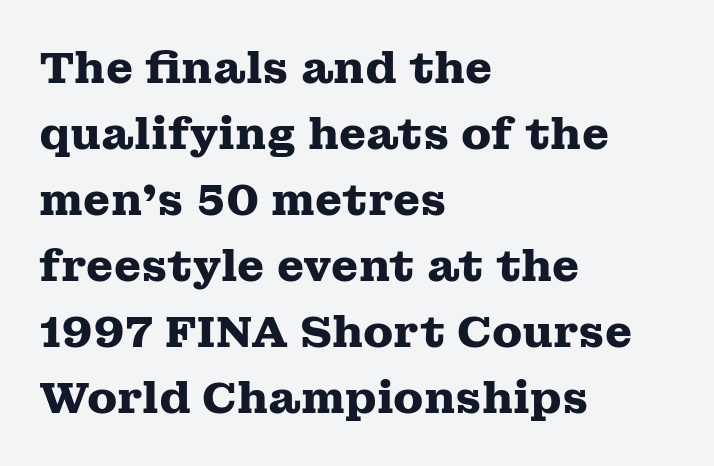
The image shows 44 px heavy, wide serif type, upright; set left-aligned, normal line spacing (1.5x), normal letter spacing, not underlined; medium stroke contrast and a medium x-height.
